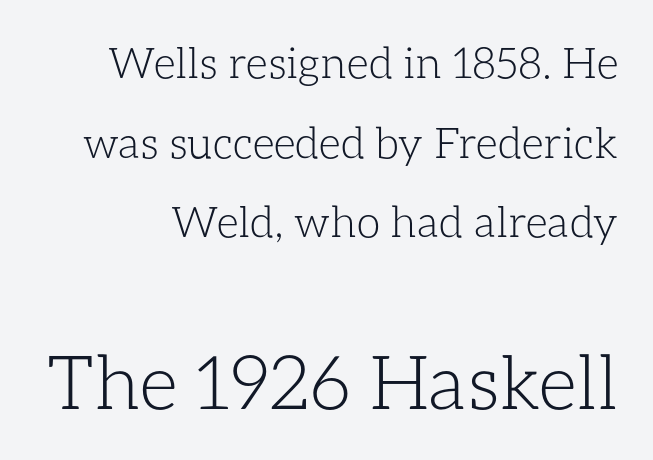
{"italic": "no", "bold": "no", "weight": "light", "width": "normal", "stroke_contrast": "low", "x_height": "medium", "monospaced": "no", "underline": "no", "line_spacing_ratio": 1.85, "letter_spacing": "normal", "letter_spacing_em": 0.0, "larger_block": "second", "size_ratio": 1.74, "glyph_px": 75}
